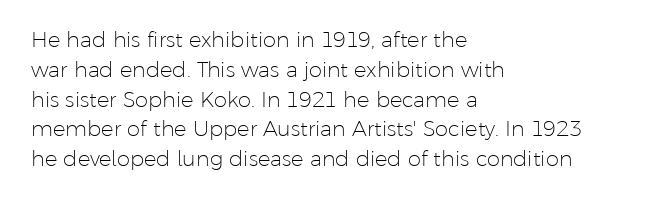
The image shows 21 px text type, upright; set left-aligned, normal line spacing (1.42x), normal letter spacing, not underlined.
